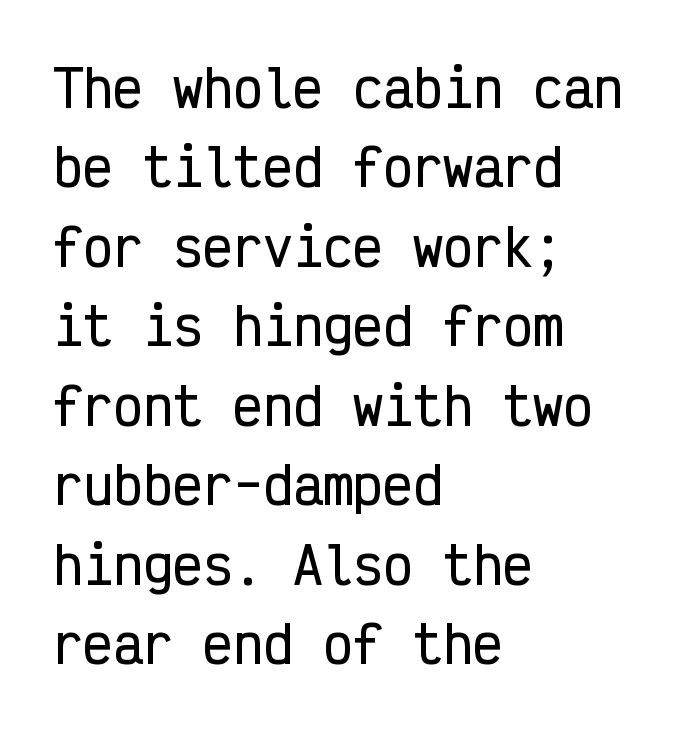
Font category for this specimen: sans-serif. Here the glyphs are tracked normally, forming tight word shapes. Every row of glyphs begins at an identical x-position on the left. The letters march in equal steps, a hallmark of fixed-pitch type.
